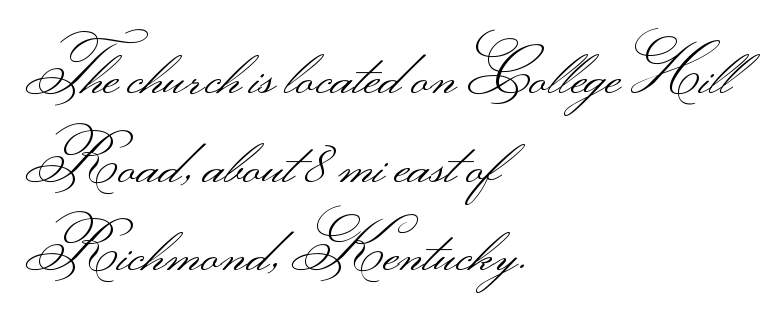
{"serif": "no", "bold": "no", "weight": "light", "width": "wide", "stroke_contrast": "medium", "monospaced": "no", "underline": "no", "align": "left", "line_spacing": "normal", "line_spacing_ratio": 1.43, "letter_spacing": "normal", "letter_spacing_em": 0.0, "glyph_px": 62}
